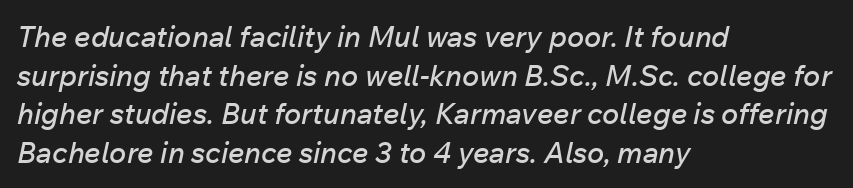
{"italic": "yes", "lean": "right", "slant_degrees": 12, "width": "normal", "stroke_contrast": "low", "x_height": "medium", "monospaced": "no", "underline": "no", "align": "left", "line_spacing": "normal", "line_spacing_ratio": 1.33, "letter_spacing": "normal", "letter_spacing_em": 0.0, "glyph_px": 29}
